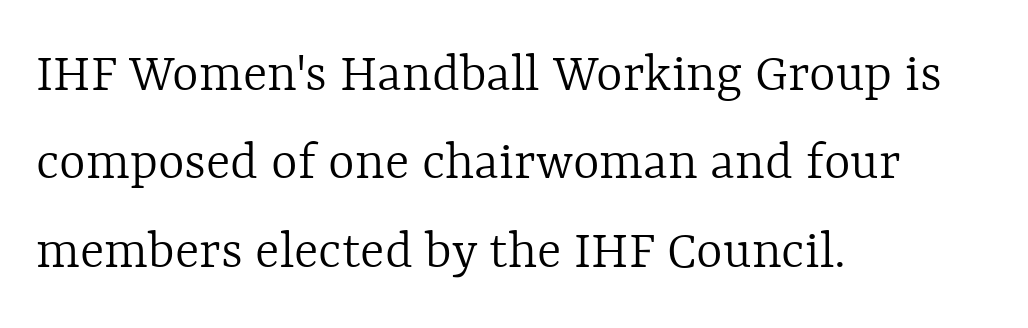
Nobody drew a line under any word here. Think of a printed novel: that variable character pitch is what you see here. The font is comparable to plain body text, perhaps lighter. The setting favours the left margin, as ordinary paragraphs usually do. There is no visible air inserted between adjacent glyphs.
